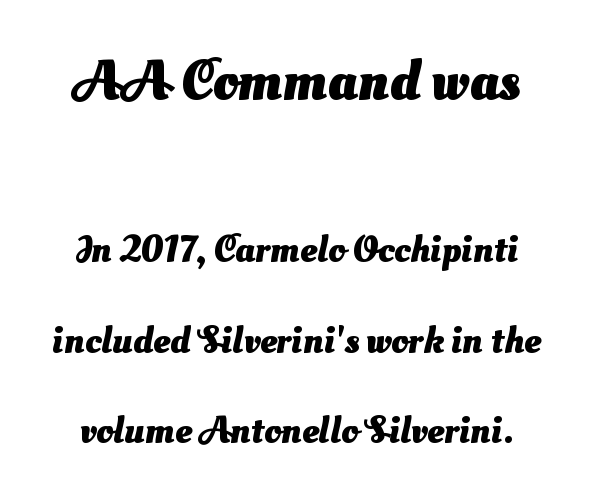
Q: Is the text bold? A: Yes.
Q: Is the typeface a serif or a sans-serif typeface? A: Sans-serif.
Q: Is the text underlined? A: No.
Q: Is the spacing between letters normal or unusually wide? A: Normal.
Q: Is the spacing between lines tight, normal or loose? A: Loose.
Q: Which block of text is set in a larger size, the first (top) or the second (bottom)? A: The first (top) one.
Q: Width (condensed, normal, or wide)? A: Normal.
Q: Stroke contrast? A: Medium.
Q: x-height? A: Small.
Q: Monospaced? A: No.
